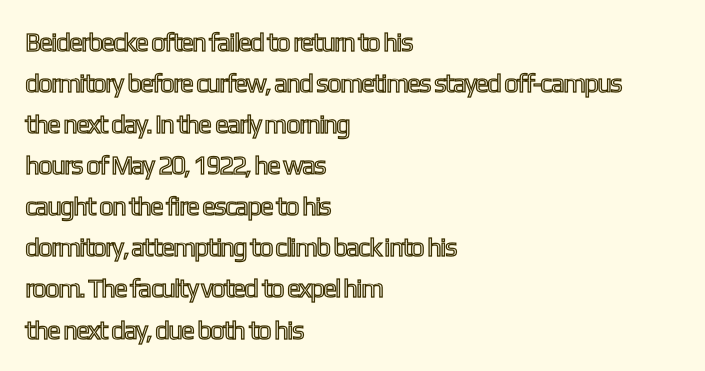
Descenders hang freely into open space. The font's upright variant was chosen for this text. Alignment: flush left. Leading: standard. The letterforms sit shoulder to shoulder at normal distance.
